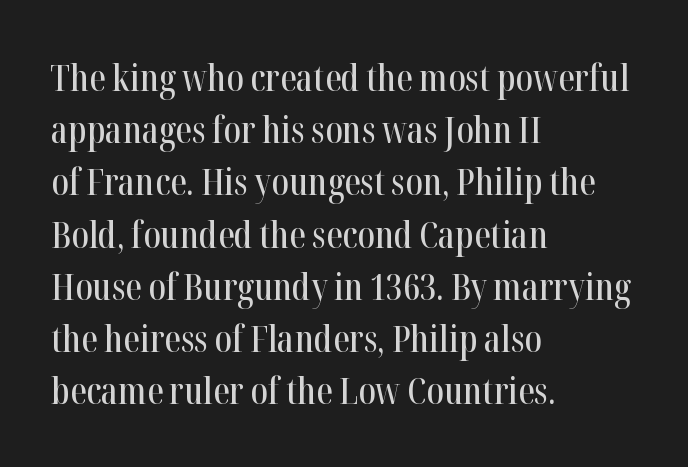
The image shows 37 px condensed serif type, upright; set left-aligned, normal line spacing (1.41x), normal letter spacing, not underlined; high stroke contrast and a medium x-height.
